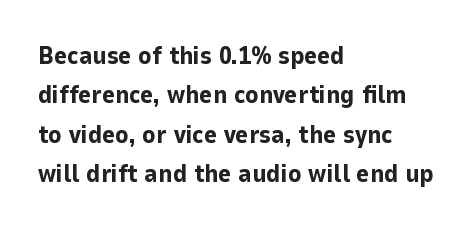
Evenly set lines give the paragraph a standard silhouette. Glance below the letters and you will spot only blank space. Typeset ragged right — the left edge is the straight one. This sample uses plain, unmodified letter spacing. Style check: upright. I'd describe the lettering as bold — thick and assertive.
